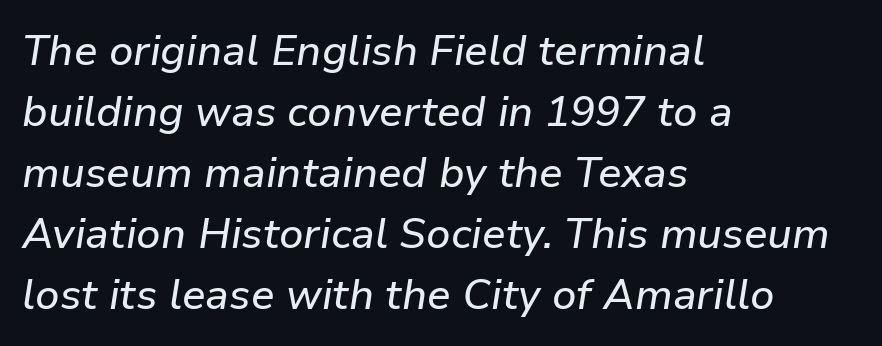
The face used here is rendered with its standard letterfit. The space beneath each line is pristine and unruled. If you drew a ruler down the left edge, every line would touch it. Slant detected: the letters are inclined. Do the characters align in a grid? No, the font is proportional.
